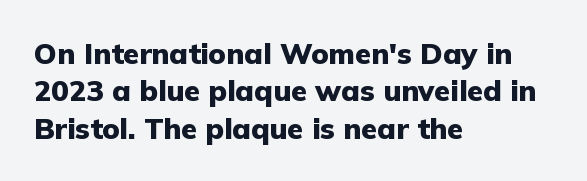
This rendering leaves character spacing at its baseline value. Posture: vertical. A typesetter would call this proportional, since set widths differ per character. These lines stack with their left ends in a neat column. Only glyphs here, with clear space below each row. A typesetter would label this face a sans.
